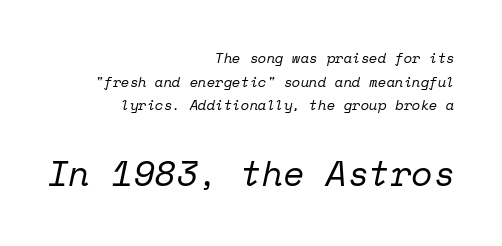
{"serif": "yes", "italic": "yes", "lean": "right", "slant_degrees": 12, "bold": "no", "weight": "regular", "width": "normal", "stroke_contrast": "low", "x_height": "medium", "monospaced": "yes", "underline": "no", "align": "right", "line_spacing": "normal", "line_spacing_ratio": 1.69, "letter_spacing": "normal", "letter_spacing_em": 0.0, "larger_block": "second", "size_ratio": 2.5, "glyph_px": 35}
